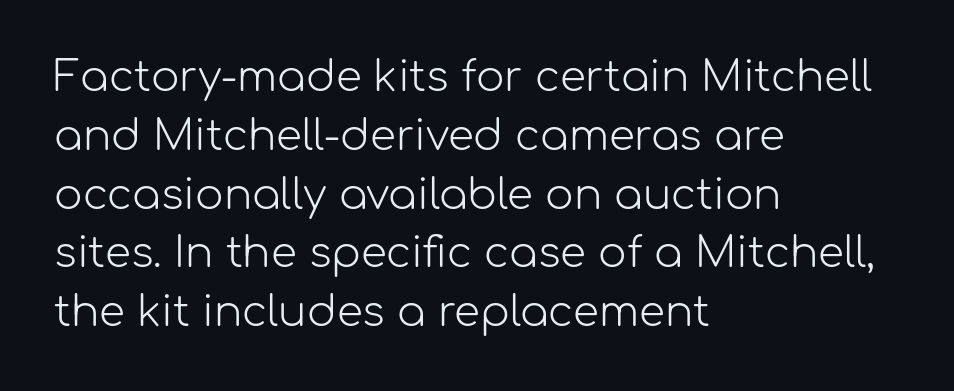
{"serif": "no", "italic": "no", "bold": "no", "weight": "light", "width": "normal", "stroke_contrast": "low", "x_height": "medium", "monospaced": "no", "underline": "no", "align": "left", "line_spacing": "normal", "line_spacing_ratio": 1.4, "letter_spacing": "normal", "letter_spacing_em": 0.0, "glyph_px": 42}
